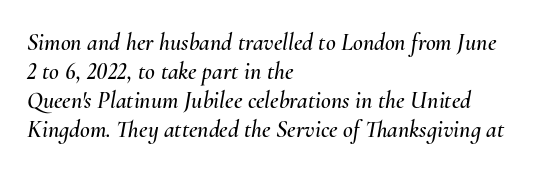
The image shows 24 px text type, italic (leaning right); set left-aligned, line spacing 1.21x, normal letter spacing, not underlined.
